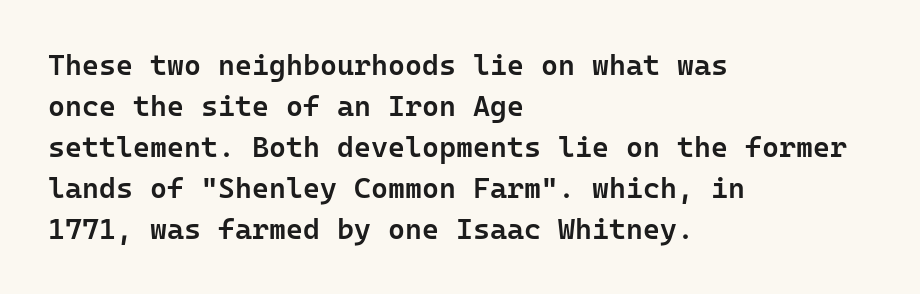
This sample has the even, mechanical cadence of fixed-width lettering. Successive baselines arrive at the customary interval. What stands out about the letter spacing? Nothing — it is the standard amount. Descenders hang freely into open space. Is there any slant? The stems are plumb.
